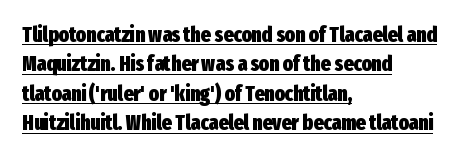
{"italic": "no", "bold": "yes", "underline": "yes", "align": "left", "line_spacing": "normal", "line_spacing_ratio": 1.4, "letter_spacing": "normal", "letter_spacing_em": 0.0, "glyph_px": 21}
